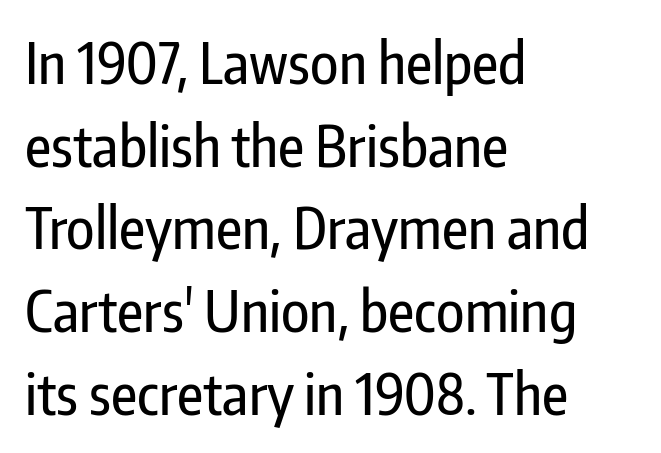
{"serif": "no", "italic": "no", "width": "condensed", "stroke_contrast": "low", "x_height": "medium", "monospaced": "no", "underline": "no", "align": "left", "line_spacing": "normal", "line_spacing_ratio": 1.45, "letter_spacing": "normal", "letter_spacing_em": 0.0, "glyph_px": 57}
